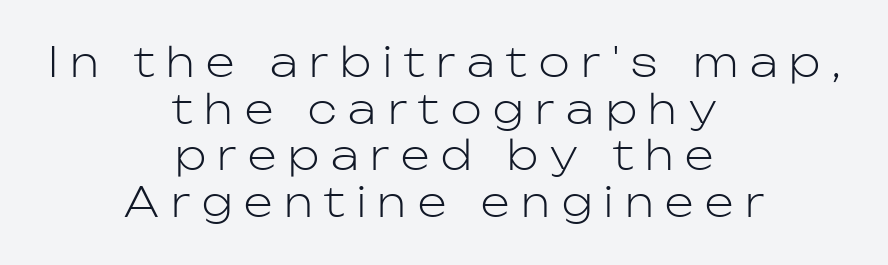
The image shows 41 px light sans-serif type, upright; set centered, tight line spacing (1.14x), unusually wide letter spacing (+0.29 em), not underlined; low stroke contrast and a medium x-height.
